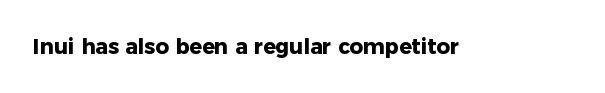
{"italic": "no", "bold": "yes", "underline": "no", "letter_spacing": "normal", "letter_spacing_em": 0.0, "glyph_px": 21}
